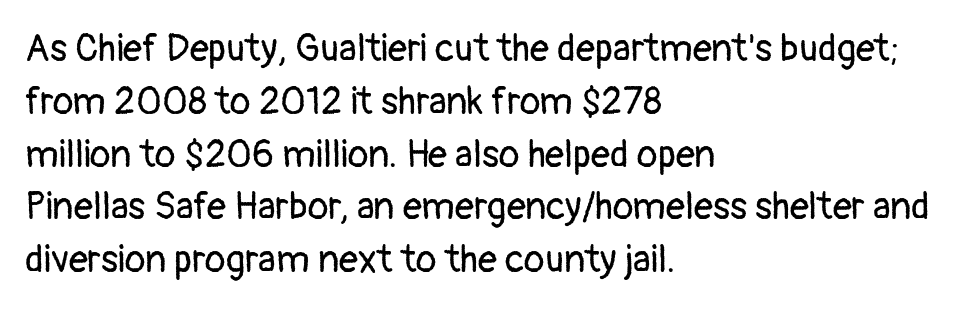
The image shows 38 px regular-weight sans-serif type, upright; set left-aligned, normal line spacing (1.39x), normal letter spacing, not underlined; low stroke contrast and a medium x-height.
